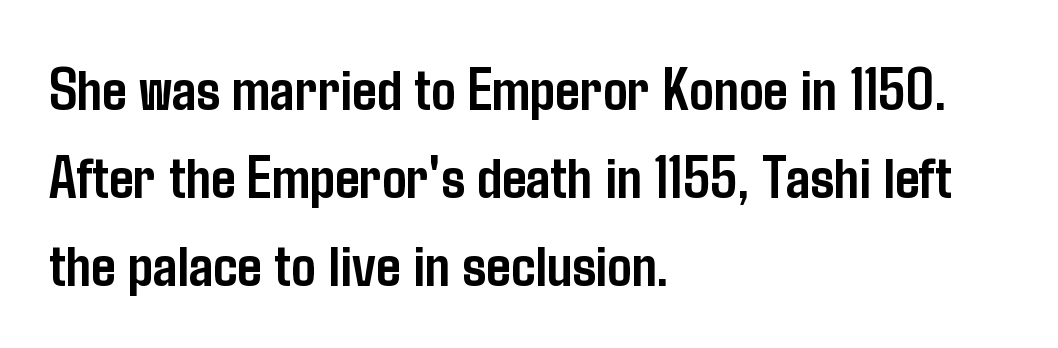
Q: Is the text bold? A: Yes.
Q: Is the text italic (slanted)? A: No, it is upright.
Q: Is the typeface a serif or a sans-serif typeface? A: Sans-serif.
Q: Is the text underlined? A: No.
Q: How is the paragraph aligned? A: Left-aligned.
Q: Is the spacing between letters normal or unusually wide? A: Normal.
Q: Is the spacing between lines tight, normal or loose? A: Normal.
Q: Width (condensed, normal, or wide)? A: Condensed.
Q: Stroke contrast? A: Low.
Q: x-height? A: Medium.
Q: Monospaced? A: No.
